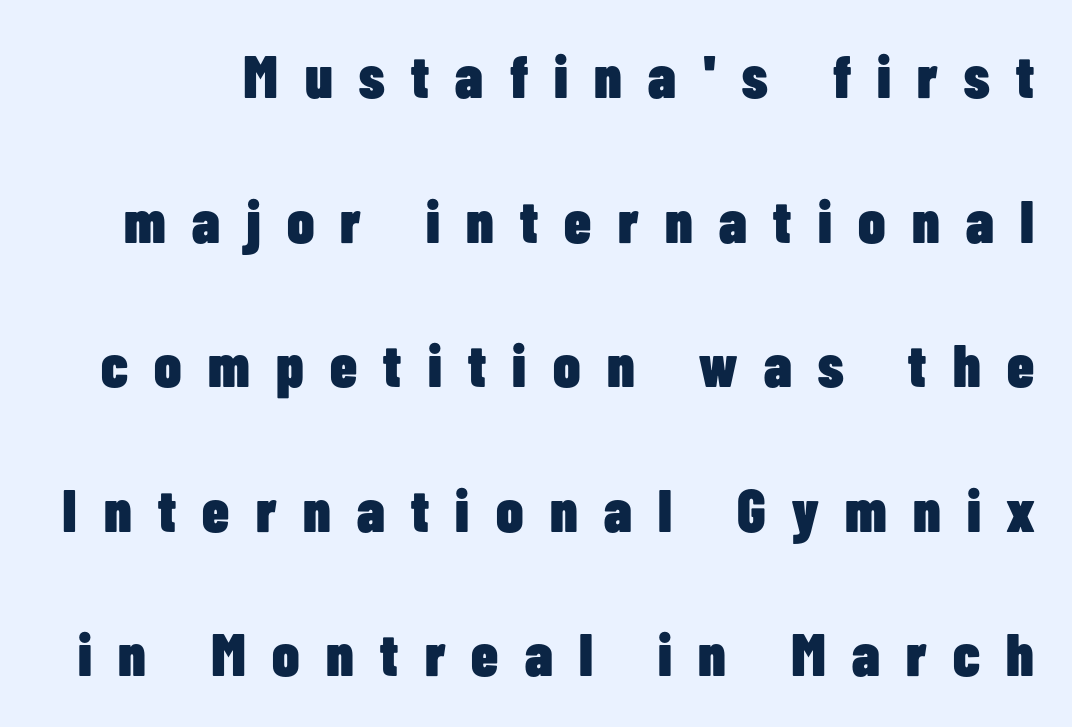
The image shows 60 px heavy, condensed sans-serif type, upright; set loose line spacing (2.41x), unusually wide letter spacing (+0.44 em), not underlined; low stroke contrast and a medium x-height.
